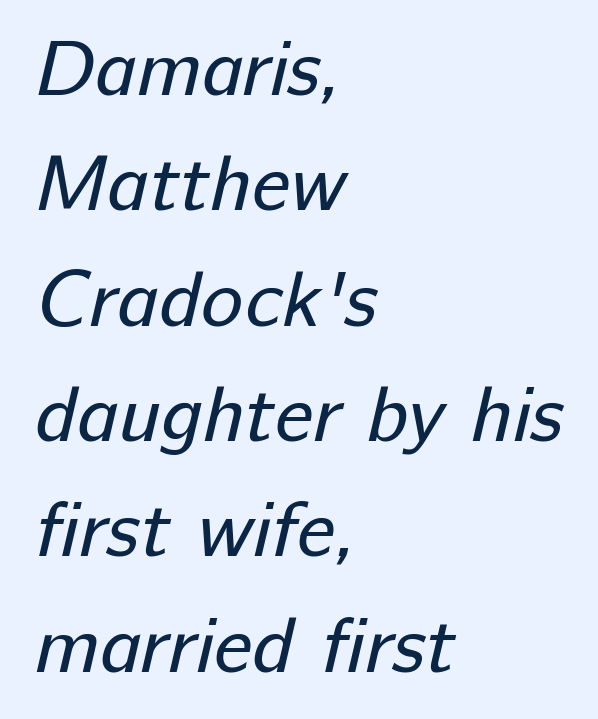
Q: Is the text bold? A: No.
Q: Is the typeface a serif or a sans-serif typeface? A: Sans-serif.
Q: Is the text underlined? A: No.
Q: How is the paragraph aligned? A: Left-aligned.
Q: Is the spacing between letters normal or unusually wide? A: Normal.
Q: Is the spacing between lines tight, normal or loose? A: Normal.
Q: Width (condensed, normal, or wide)? A: Normal.
Q: Stroke contrast? A: Low.
Q: x-height? A: Medium.
Q: Monospaced? A: No.
